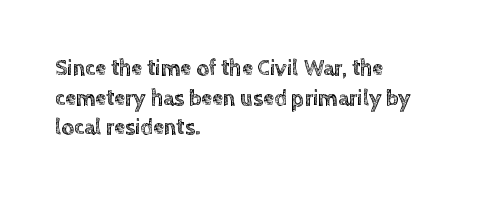
{"italic": "no", "underline": "no", "align": "left", "line_spacing": "normal", "line_spacing_ratio": 1.35, "letter_spacing": "normal", "letter_spacing_em": 0.0, "glyph_px": 22}
